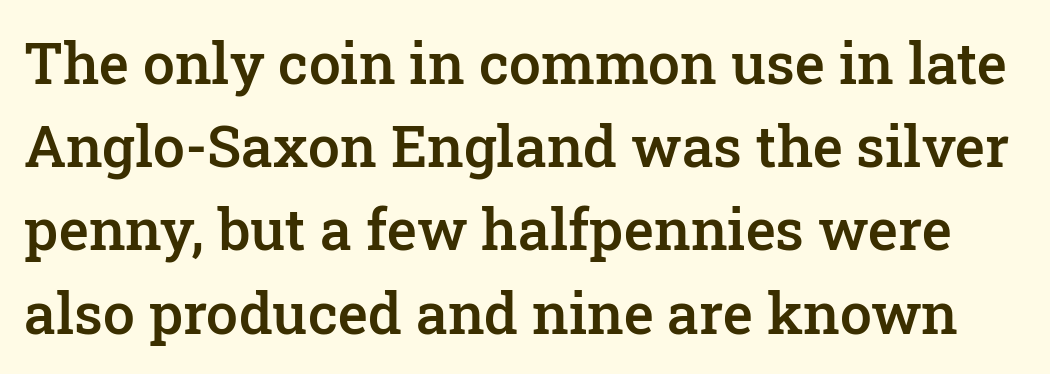
{"serif": "yes", "italic": "no", "bold": "semi", "weight": "semibold", "width": "normal", "stroke_contrast": "low", "x_height": "medium", "monospaced": "no", "underline": "no", "line_spacing": "normal", "line_spacing_ratio": 1.46, "letter_spacing": "normal", "letter_spacing_em": 0.0, "glyph_px": 57}
